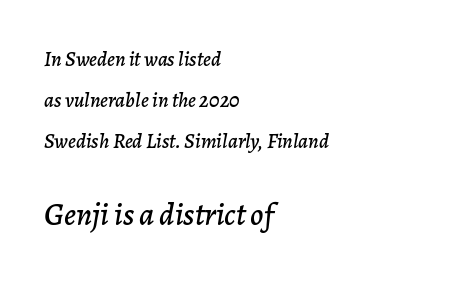
Scale increases going downward across the two blocks. When letters slant like this, we call the style italic. Horizontal bands of white between lines are thick stripes. The type is set solid horizontally, with unmodified tracking. The passage shown is typed in a proportional face where columns would drift.
